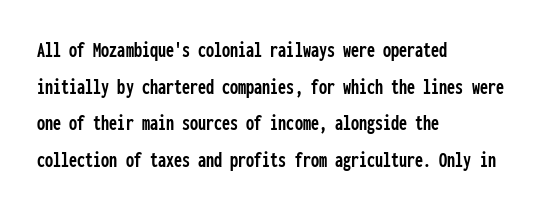
Rendered with straight, roman letterforms. Notice how the passage keeps a crisp vertical edge on the left only. A typesetter would call this leading conventional body-copy spacing. Is the letter spacing exaggerated? No — it looks like the ordinary default.
